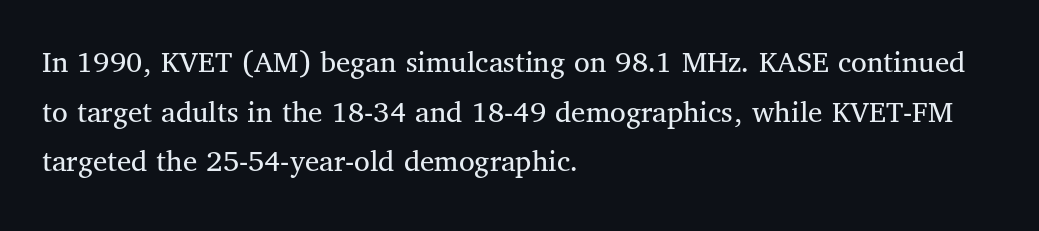
{"serif": "yes", "italic": "no", "bold": "no", "weight": "regular", "width": "normal", "stroke_contrast": "medium", "x_height": "medium", "monospaced": "no", "underline": "no", "align": "left", "line_spacing": "normal", "line_spacing_ratio": 1.55, "letter_spacing": "normal", "letter_spacing_em": 0.0, "glyph_px": 32}
